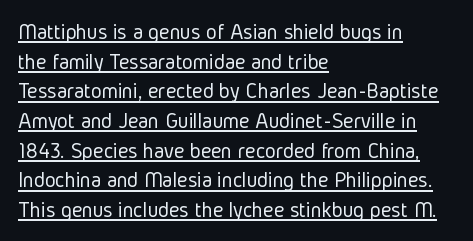
Q: Is the text bold? A: No.
Q: Is the text italic (slanted)? A: No, it is upright.
Q: Is the text underlined? A: Yes.
Q: How is the paragraph aligned? A: Left-aligned.
Q: Is the spacing between letters normal or unusually wide? A: Normal.
Q: Is the spacing between lines tight, normal or loose? A: Normal.
